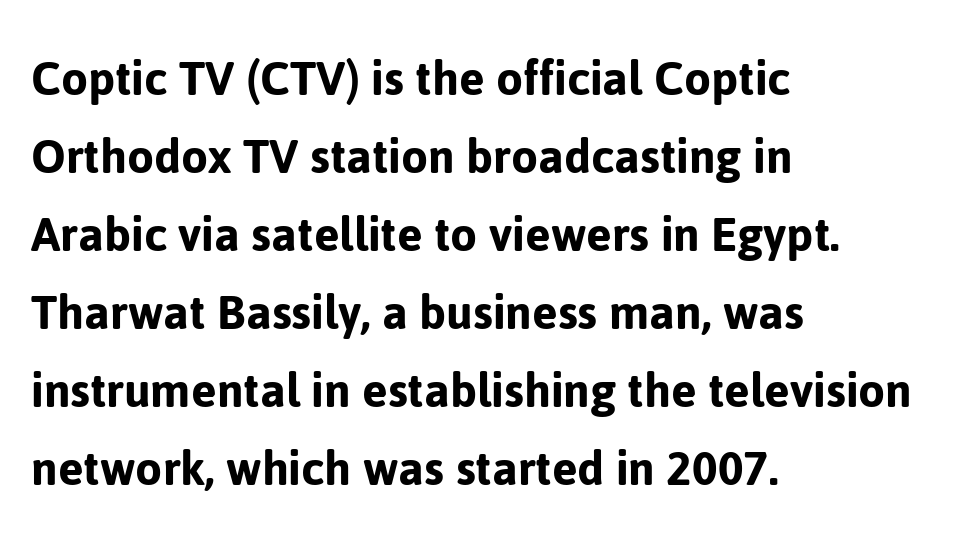
The face used here is a sans, in the tradition of grotesques and geometrics. A typesetter would call this proportional, since set widths differ per character. It's the straight-up-and-down kind of type. Anything drawn beneath the words? Only blank space.
